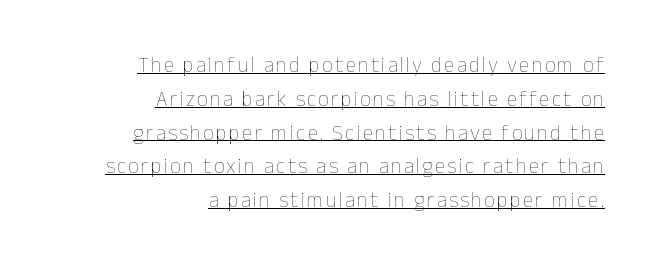
Q: Is the text bold? A: No.
Q: Is the text italic (slanted)? A: No, it is upright.
Q: Is the text underlined? A: Yes.
Q: How is the paragraph aligned? A: Right-aligned.
Q: Is the spacing between lines tight, normal or loose? A: Normal.
